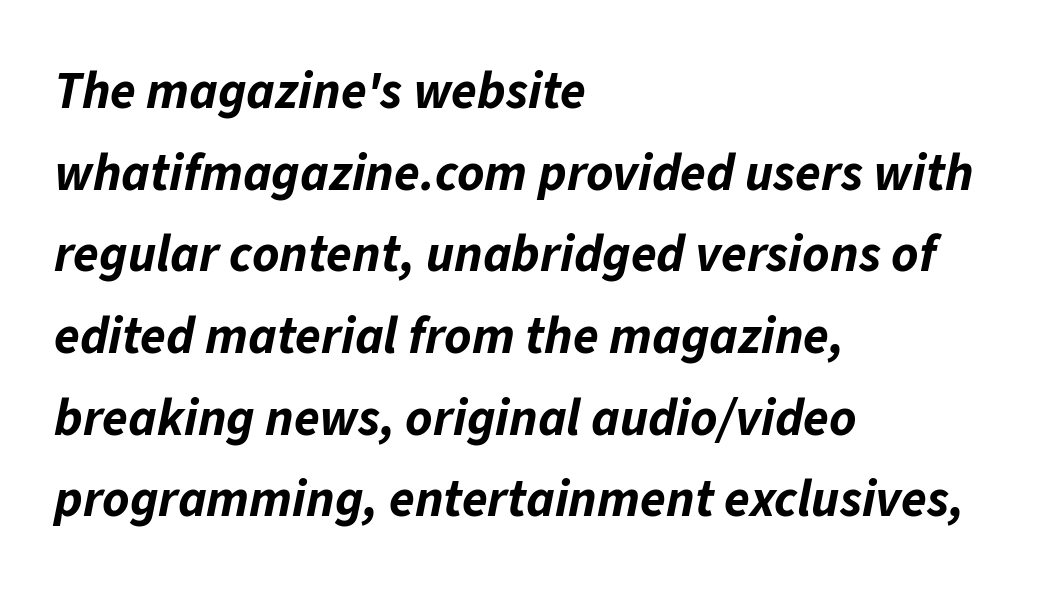
Proportional: the letters do not fall into vertical columns. This rendering features lettering with no underline. Tracking value appears to be zero — textbook default spacing. Italic: yes, the glyphs are oblique. A normal amount of white space separates one row of letters from the next.
